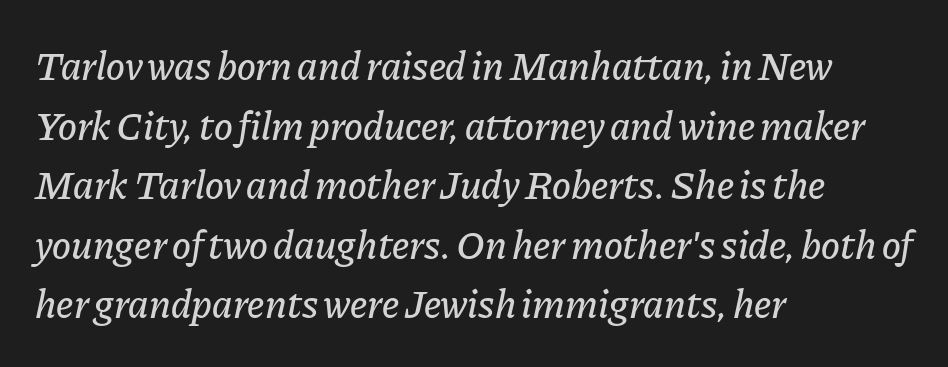
{"italic": "yes", "lean": "right", "slant_degrees": 11, "width": "normal", "stroke_contrast": "low", "x_height": "medium", "monospaced": "no", "underline": "no", "align": "left", "line_spacing": "normal", "line_spacing_ratio": 1.49, "letter_spacing": "normal", "letter_spacing_em": 0.0, "glyph_px": 40}
